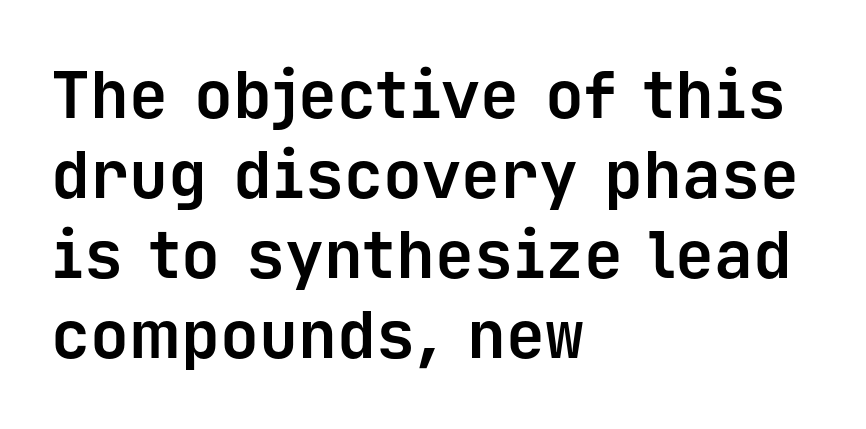
{"serif": "no", "italic": "no", "bold": "yes", "weight": "bold", "width": "normal", "stroke_contrast": "low", "x_height": "medium", "monospaced": "yes", "underline": "no", "align": "left", "line_spacing_ratio": 1.23, "letter_spacing": "normal", "letter_spacing_em": 0.0, "glyph_px": 65}
